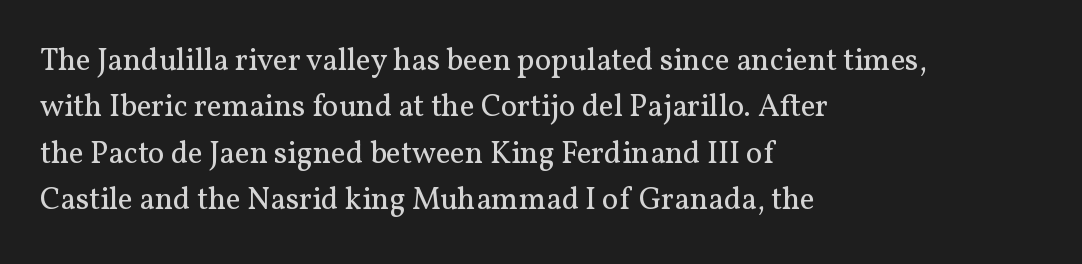
The image shows 31 px regular-weight serif type, upright; set left-aligned, normal line spacing (1.5x), normal letter spacing, not underlined; medium stroke contrast and a medium x-height.
